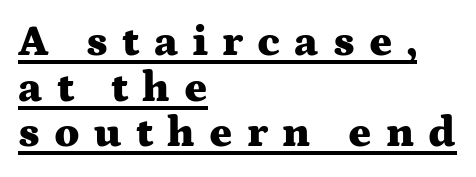
{"serif": "yes", "italic": "no", "bold": "yes", "weight": "heavy", "width": "wide", "stroke_contrast": "medium", "x_height": "medium", "monospaced": "no", "underline": "yes", "align": "left", "line_spacing": "tight", "line_spacing_ratio": 1.06, "letter_spacing": "wide", "letter_spacing_em": 0.33, "glyph_px": 43}
